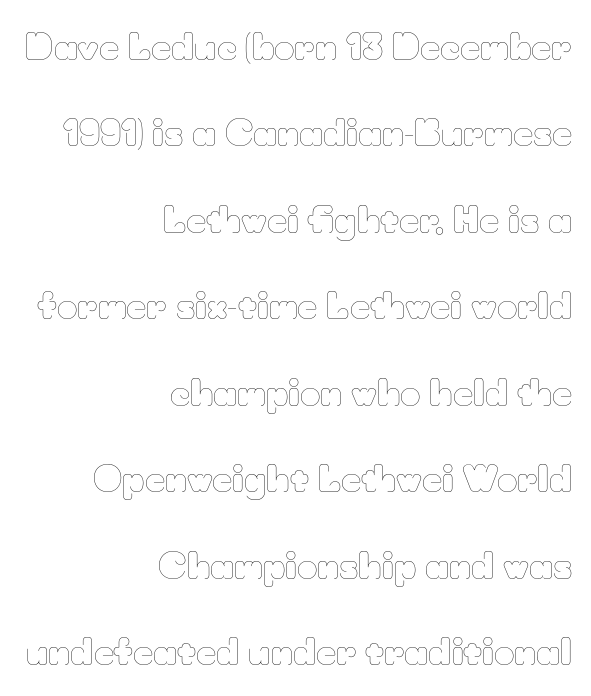
There is no visible air inserted between adjacent glyphs. Compared with typical paragraphs, the rows here are farther apart. Letters rest on an invisible, unmarked baseline. The rendering anchors every line to the right-hand side.
